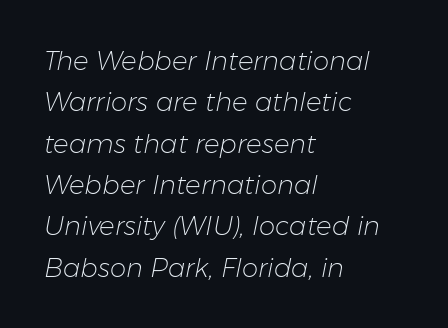
The image shows 26 px text type, italic (leaning right); set left-aligned, normal line spacing (1.59x), normal letter spacing, not underlined.
